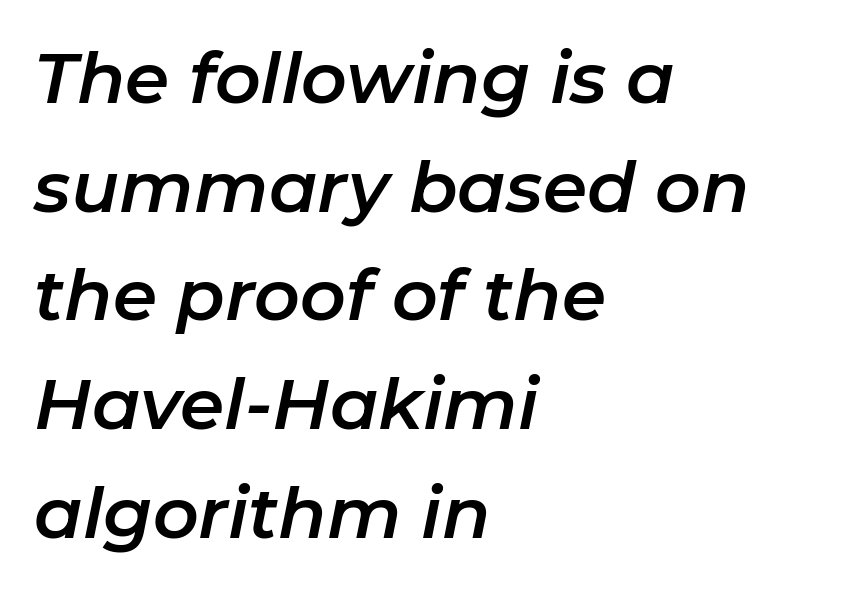
Spacing verdict: proportional, widths tailored to each character. This sample uses an oblique cut, with every glyph tilted off the vertical. Layout note: lines flush left. The glyphs are unaccompanied by any horizontal stroke below them. In terms of leading, this rendering sits right in the middle.
